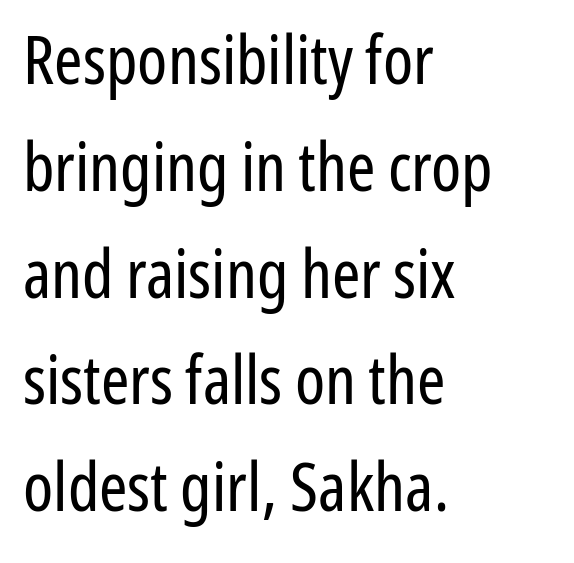
The image shows 68 px regular-weight, condensed sans-serif type, upright; set left-aligned, normal line spacing (1.57x), normal letter spacing, not underlined; low stroke contrast and a medium x-height.
